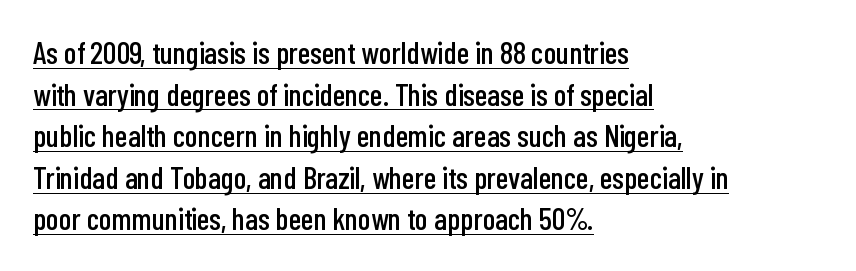
The typography opts for an upright posture over an oblique one. In terms of leading, this rendering sits right in the middle. The rendering anchors every line to the left-hand side. The passage shown is underscored from start to finish. Character widths vary here, with narrow letters taking less room than wide ones. Font category for this specimen: sans-serif.
